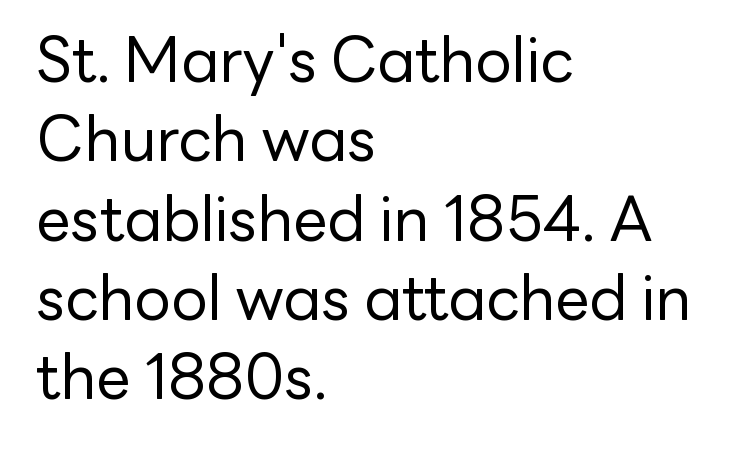
The image shows 61 px regular-weight sans-serif type, upright; set left-aligned, normal line spacing (1.3x), normal letter spacing, not underlined; low stroke contrast and a medium x-height.
